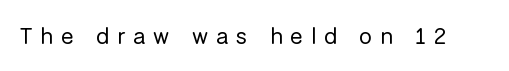
The image shows 23 px text type, upright; set unusually wide letter spacing (+0.35 em), not underlined.
